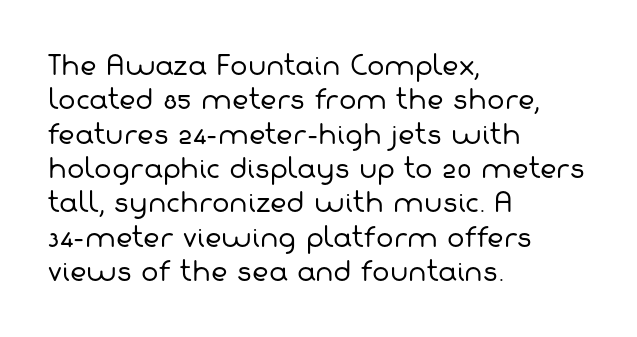
The image shows 26 px text type; set left-aligned, normal line spacing (1.32x), normal letter spacing, not underlined.
